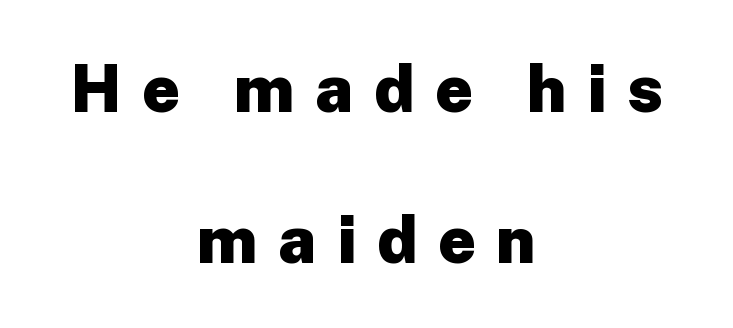
In terms of posture, this sample is upright. The passage shown is typed in a proportional face where columns would drift. Look at the stroke-to-counter ratio: heavy, a bold. How are the letters spaced? Widely, with obvious added tracking.
